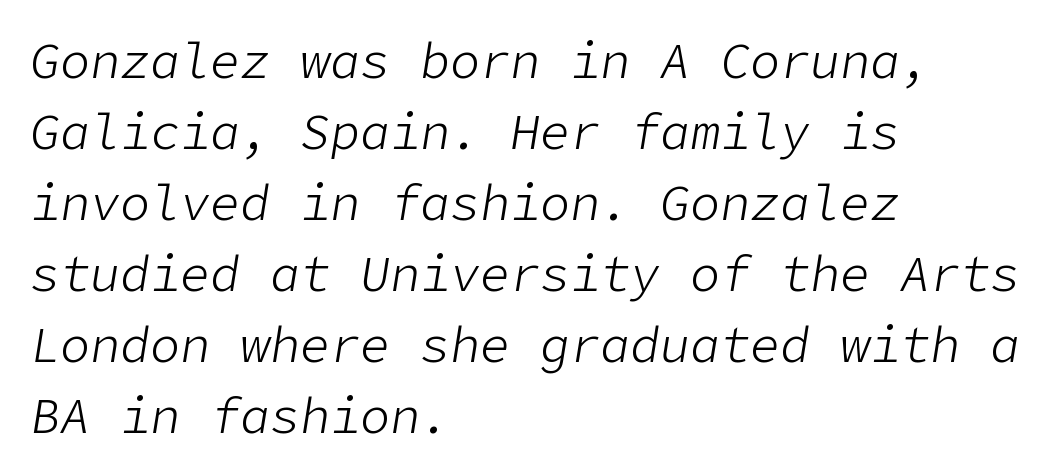
The image shows 50 px light type, italic (leaning right); set left-aligned, normal line spacing (1.42x), normal letter spacing, not underlined; low stroke contrast and a medium x-height.
